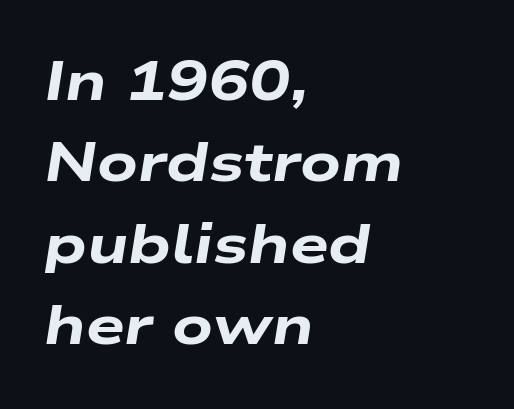
Q: Is the text bold? A: Yes.
Q: Is the text italic (slanted)? A: Yes, it leans right by about 9 degrees.
Q: Is the text underlined? A: No.
Q: How is the paragraph aligned? A: Left-aligned.
Q: Is the spacing between letters normal or unusually wide? A: Normal.
Q: Is the spacing between lines tight, normal or loose? A: Normal.
Q: Width (condensed, normal, or wide)? A: Wide.
Q: Stroke contrast? A: Low.
Q: x-height? A: Medium.
Q: Monospaced? A: No.
